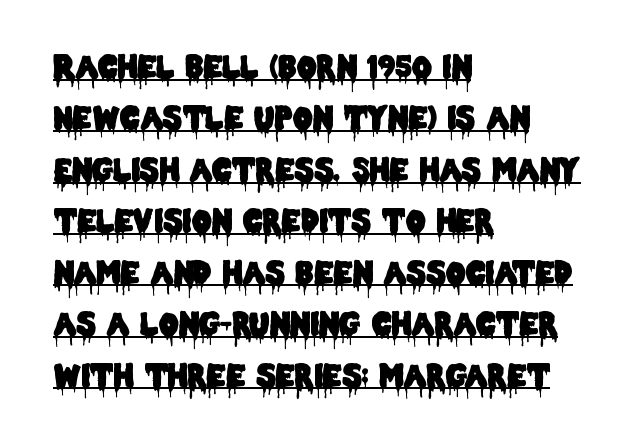
This is roman type, the default non-slanted kind. Observe the ordinary spacing: letters are neighbours, not strangers. The lettering is marked with a stroke running underneath it. The compositor pushed each line to the left boundary. Varying glyph widths throughout — classic text-font behaviour. The typeface chosen for these lines omits serifs.
